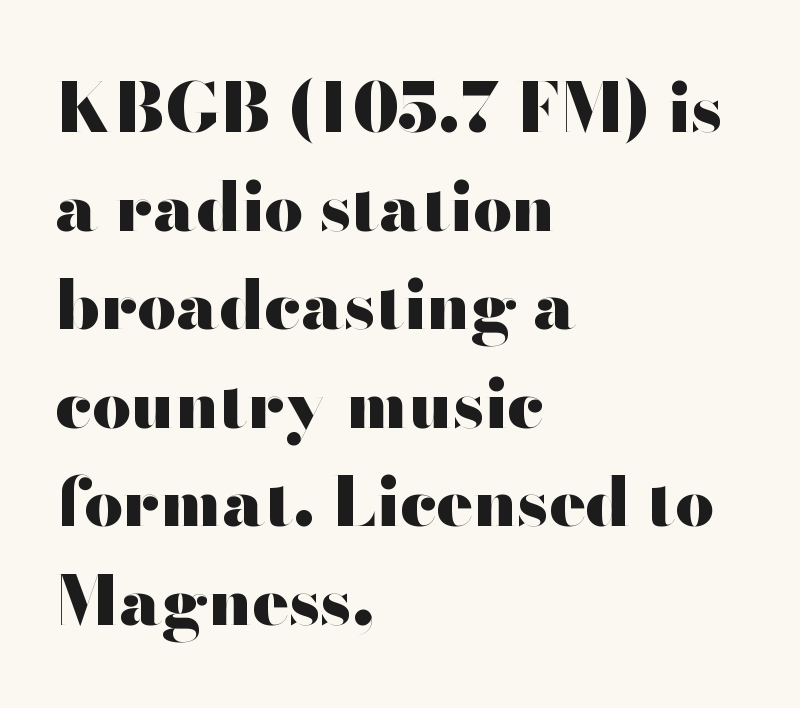
Tall strokes in this sample are plumb rather than angled. Here the designer chose a conventional face with non-uniform glyph widths. Each glyph is drawn with heavy, bold strokes. Horizontal alignment here is leftward, the default for most running prose.
